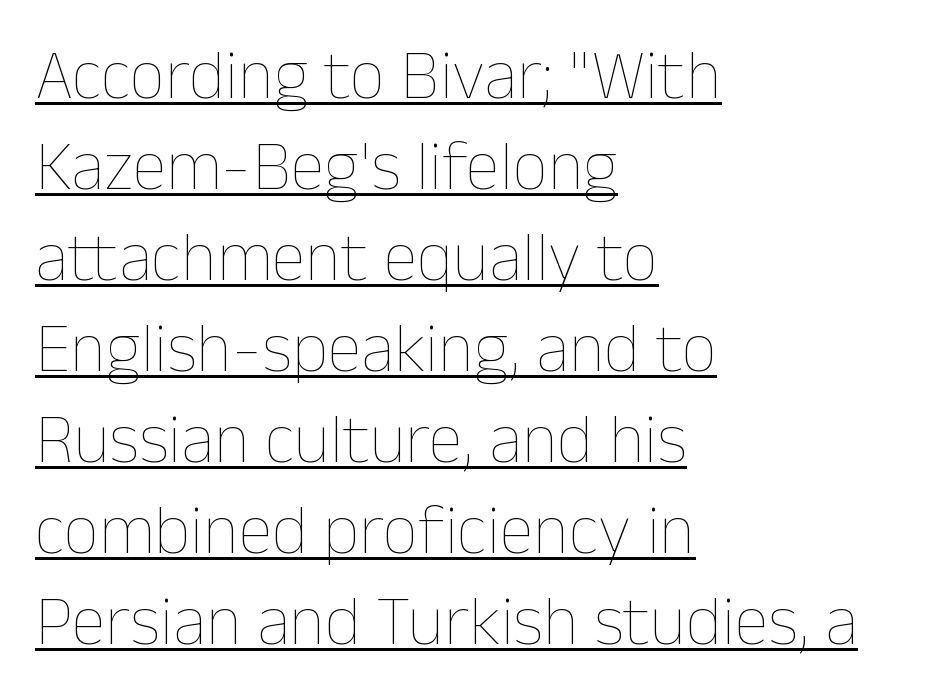
{"italic": "no", "bold": "no", "weight": "thin", "width": "normal", "stroke_contrast": "low", "x_height": "medium", "monospaced": "no", "underline": "yes", "align": "left", "line_spacing": "normal", "line_spacing_ratio": 1.3, "letter_spacing": "normal", "letter_spacing_em": 0.0, "glyph_px": 70}
